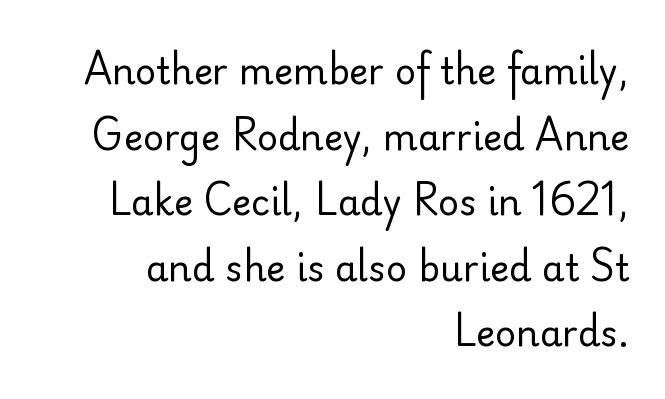
{"serif": "no", "italic": "no", "bold": "no", "weight": "regular", "width": "normal", "stroke_contrast": "low", "x_height": "small", "monospaced": "no", "underline": "no", "align": "right", "line_spacing_ratio": 1.82, "letter_spacing": "normal", "letter_spacing_em": 0.0, "glyph_px": 36}
